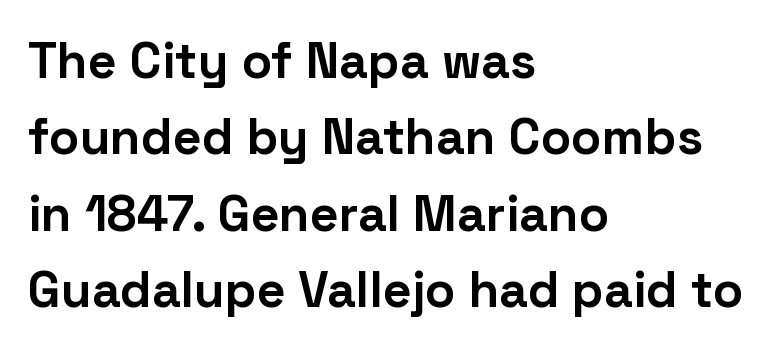
The image shows 50 px bold sans-serif type, upright; set left-aligned, normal line spacing (1.53x), normal letter spacing, not underlined; low stroke contrast and a medium x-height.
